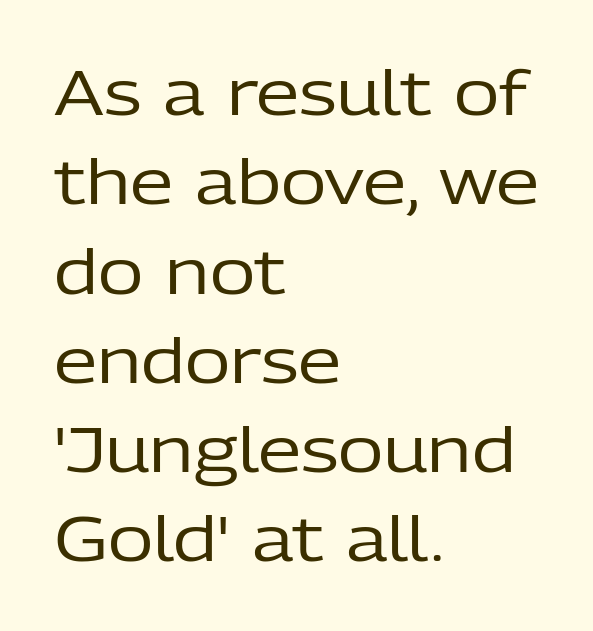
The vertical gap from one line to the next is medium. Posture: vertical. Alignment: flush left. Summary of weight: not heavy and not bold.
